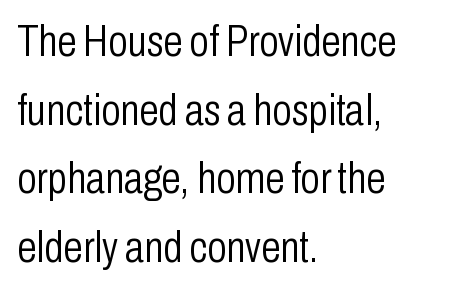
Q: Is the text bold? A: No.
Q: Is the text italic (slanted)? A: No, it is upright.
Q: Is the typeface a serif or a sans-serif typeface? A: Sans-serif.
Q: Is the text underlined? A: No.
Q: How is the paragraph aligned? A: Left-aligned.
Q: Is the spacing between letters normal or unusually wide? A: Normal.
Q: Is the spacing between lines tight, normal or loose? A: Normal.
Q: Width (condensed, normal, or wide)? A: Condensed.
Q: Stroke contrast? A: Low.
Q: x-height? A: Medium.
Q: Monospaced? A: No.
